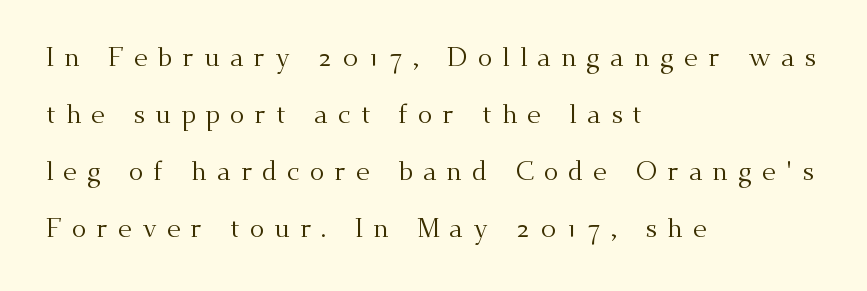
Beneath every word, the page is bare. These lines were composed using upright roman letters. Leftover space on each line is placed entirely after the last word. Nothing heavy about these letters — not bold at all.
